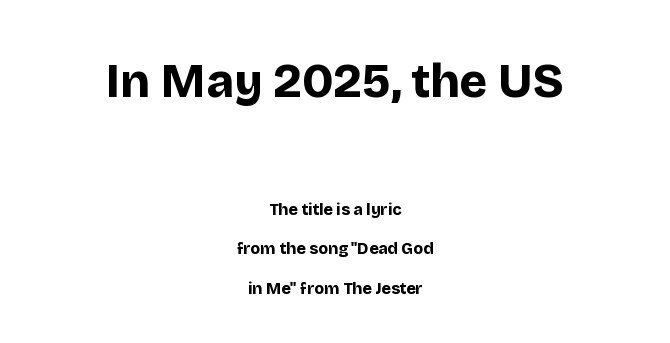
These lines are rendered in a variable-pitch font. The passage shown begins with its larger block and ends with its smaller one. Reading down the column, the eye jumps a long way to each next line. Observe the absence of serifs on each vertical stroke in this sample.
